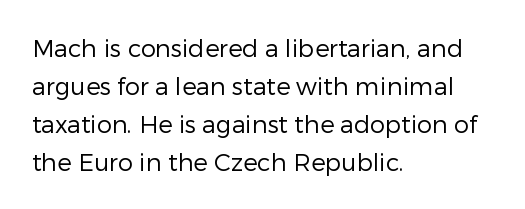
Is there much room between lines? A standard amount, neither cramped nor airy. A roman cut, with each character standing at attention. How are the letters spaced? Ordinarily, with no added tracking. This rendering features lettering with no underline. The paragraph shown leans on its left margin. The weight tops out at a normal text grade.
